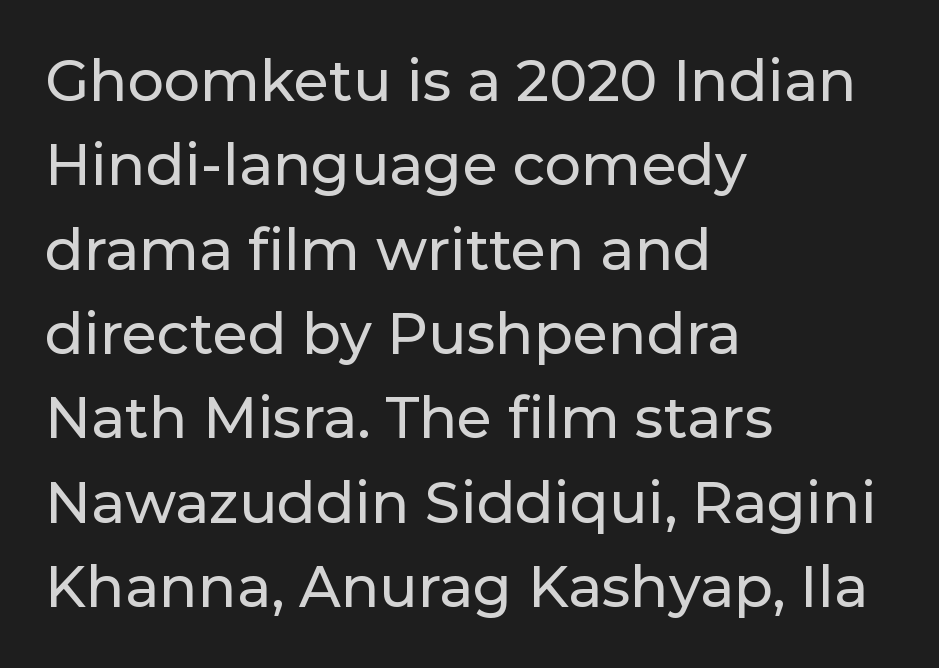
The image shows 57 px sans-serif type, upright; set left-aligned, normal line spacing (1.48x), normal letter spacing, not underlined; low stroke contrast and a medium x-height.
